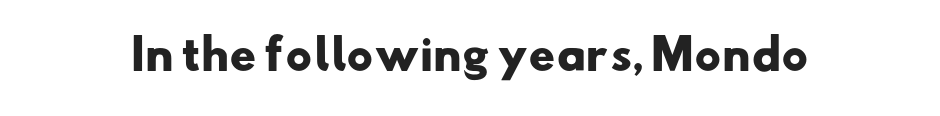
How are the letters spaced? Ordinarily, with no added tracking. Heavy-handed strokes throughout: this text is bold. The rendering uses natural spacing where letterforms have individual widths. Check the space under the baseline: it is left empty. To sum up the face: it is a sans, with no serifs.
